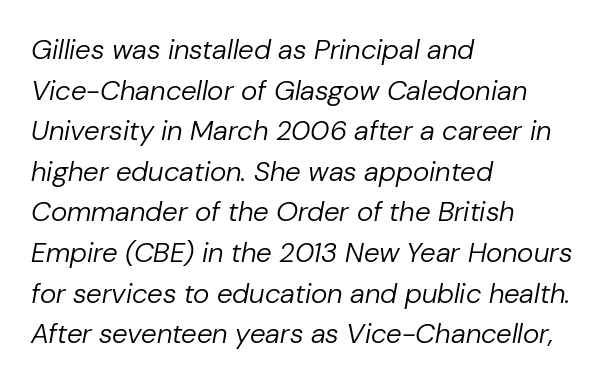
{"italic": "yes", "lean": "right", "slant_degrees": 10, "bold": "no", "weight": "regular", "width": "normal", "stroke_contrast": "low", "x_height": "medium", "monospaced": "no", "underline": "no", "align": "left", "line_spacing": "normal", "line_spacing_ratio": 1.45, "letter_spacing": "normal", "letter_spacing_em": 0.0, "glyph_px": 28}
